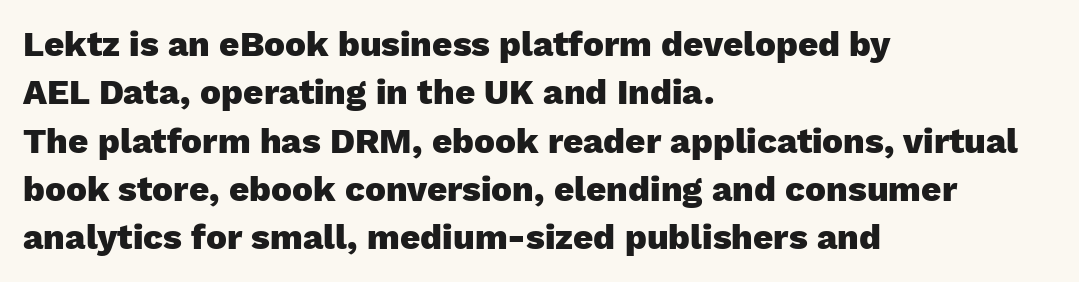
{"serif": "no", "italic": "no", "bold": "yes", "weight": "heavy", "width": "normal", "stroke_contrast": "low", "x_height": "medium", "monospaced": "no", "underline": "no", "align": "left", "line_spacing": "normal", "line_spacing_ratio": 1.38, "letter_spacing": "normal", "letter_spacing_em": 0.0, "glyph_px": 35}
